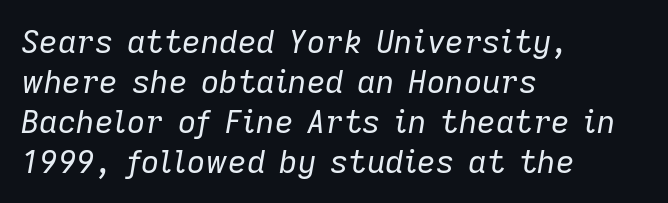
Do the characters align in a grid? No, the font is proportional. This is oblique type, the kind used for emphasis or titles. There is no visible air inserted between adjacent glyphs. No chunkiness to these letters — they're not bold.
